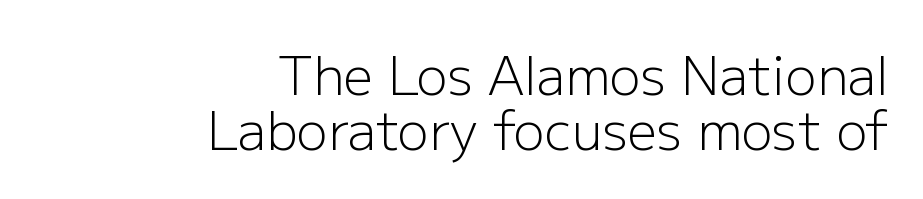
{"serif": "no", "italic": "no", "bold": "no", "weight": "light", "width": "normal", "stroke_contrast": "low", "x_height": "medium", "monospaced": "no", "underline": "no", "align": "right", "line_spacing": "tight", "line_spacing_ratio": 1.05, "letter_spacing": "normal", "letter_spacing_em": 0.0, "glyph_px": 52}
